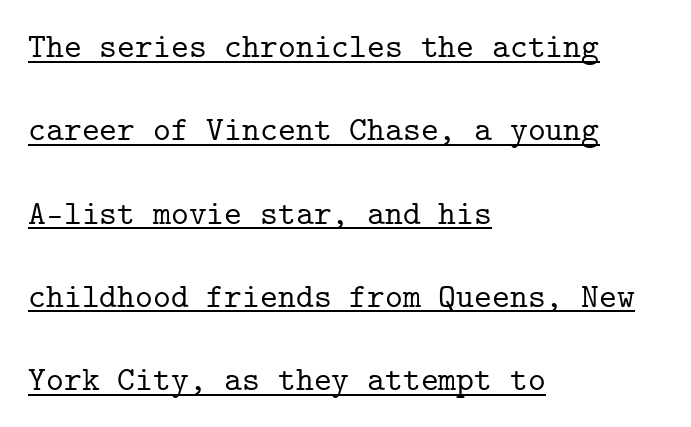
{"serif": "yes", "italic": "no", "width": "normal", "stroke_contrast": "low", "x_height": "medium", "monospaced": "yes", "underline": "yes", "align": "left", "line_spacing": "loose", "line_spacing_ratio": 2.45, "letter_spacing": "normal", "letter_spacing_em": 0.0, "glyph_px": 34}
